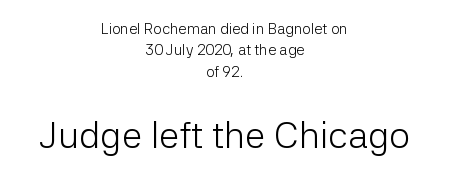
{"serif": "no", "italic": "no", "bold": "no", "weight": "light", "width": "normal", "stroke_contrast": "low", "x_height": "medium", "monospaced": "no", "underline": "no", "align": "center", "line_spacing": "normal", "line_spacing_ratio": 1.42, "letter_spacing": "normal", "letter_spacing_em": 0.0, "larger_block": "second", "size_ratio": 2.47, "glyph_px": 37}
